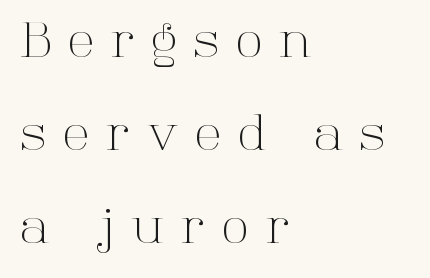
Q: Is the text bold? A: No.
Q: Is the text italic (slanted)? A: No, it is upright.
Q: Is the typeface a serif or a sans-serif typeface? A: Serif.
Q: Is the text underlined? A: No.
Q: How is the paragraph aligned? A: Left-aligned.
Q: Is the spacing between letters normal or unusually wide? A: Unusually wide.
Q: Is the spacing between lines tight, normal or loose? A: Loose.
Q: Width (condensed, normal, or wide)? A: Normal.
Q: Stroke contrast? A: High.
Q: x-height? A: Medium.
Q: Monospaced? A: No.
